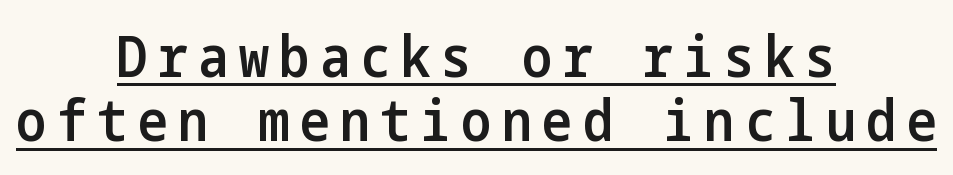
The image shows 57 px semibold, condensed sans-serif type, upright; set centered, tight line spacing (1.13x), underlined; low stroke contrast and a medium x-height.
